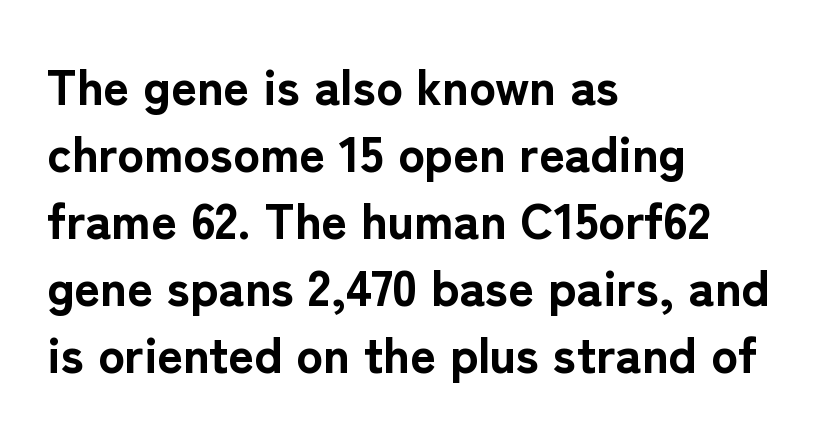
Character widths vary here, with narrow letters taking less room than wide ones. Left-aligned paragraph, ragged on the right. The type is set solid horizontally, with unmodified tracking. Each row of text sits above clean, open space.
